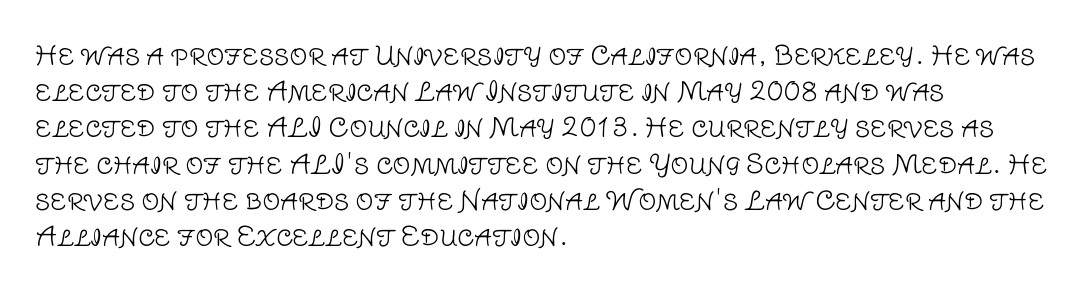
The image shows 25 px text type; set left-aligned, normal line spacing (1.45x), normal letter spacing, not underlined.
